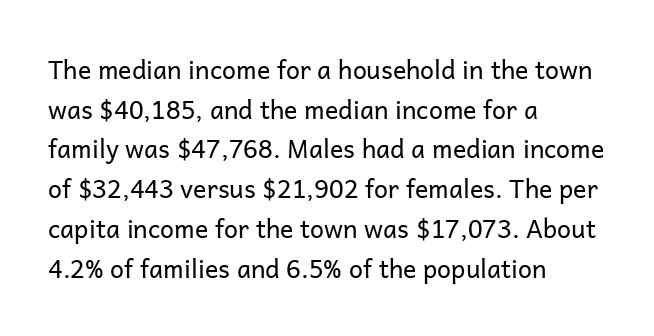
Q: Is the text bold? A: No.
Q: Is the text italic (slanted)? A: No, it is upright.
Q: Is the text underlined? A: No.
Q: How is the paragraph aligned? A: Left-aligned.
Q: Is the spacing between letters normal or unusually wide? A: Normal.
Q: Is the spacing between lines tight, normal or loose? A: Normal.
